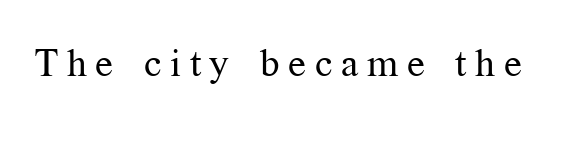
{"serif": "yes", "italic": "no", "bold": "no", "weight": "regular", "width": "normal", "stroke_contrast": "medium", "x_height": "medium", "monospaced": "no", "underline": "no", "letter_spacing": "wide", "letter_spacing_em": 0.22, "glyph_px": 39}
